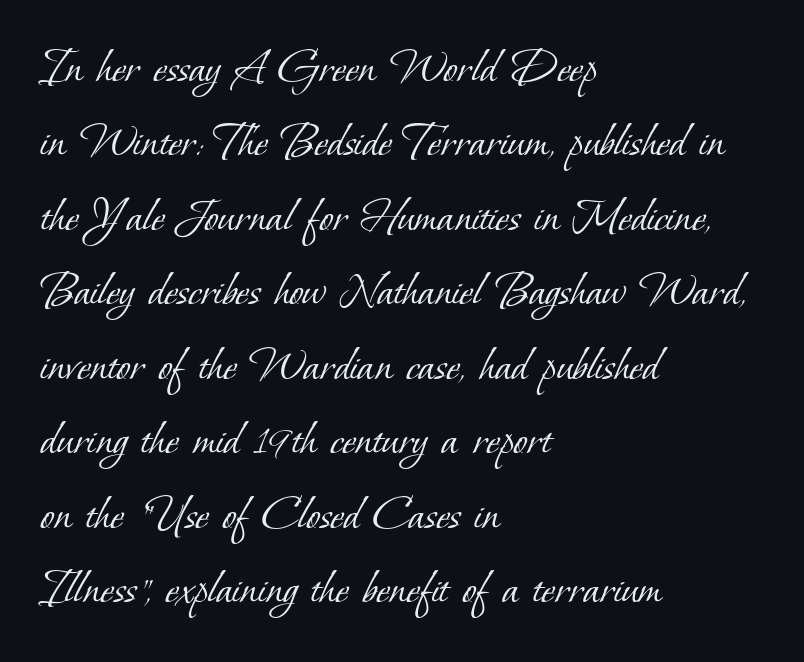
{"serif": "yes", "bold": "no", "weight": "light", "width": "normal", "stroke_contrast": "low", "x_height": "small", "monospaced": "no", "underline": "no", "align": "left", "line_spacing": "normal", "line_spacing_ratio": 1.46, "letter_spacing": "normal", "letter_spacing_em": 0.0, "glyph_px": 51}
